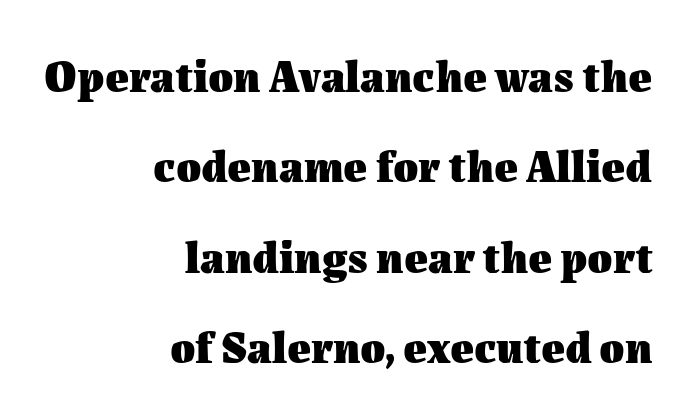
{"italic": "no", "bold": "yes", "weight": "heavy", "width": "normal", "stroke_contrast": "medium", "x_height": "medium", "monospaced": "no", "underline": "no", "align": "right", "line_spacing": "loose", "line_spacing_ratio": 2.01, "letter_spacing": "normal", "letter_spacing_em": 0.0, "glyph_px": 45}
